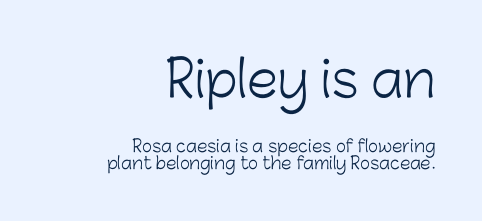
Q: Is the text bold? A: No.
Q: Is the text italic (slanted)? A: No, it is upright.
Q: Is the typeface a serif or a sans-serif typeface? A: Sans-serif.
Q: Is the text underlined? A: No.
Q: How is the paragraph aligned? A: Right-aligned.
Q: Is the spacing between letters normal or unusually wide? A: Normal.
Q: Is the spacing between lines tight, normal or loose? A: Tight.
Q: Which block of text is set in a larger size, the first (top) or the second (bottom)? A: The first (top) one.
Q: Width (condensed, normal, or wide)? A: Normal.
Q: Stroke contrast? A: Low.
Q: x-height? A: Medium.
Q: Monospaced? A: No.
